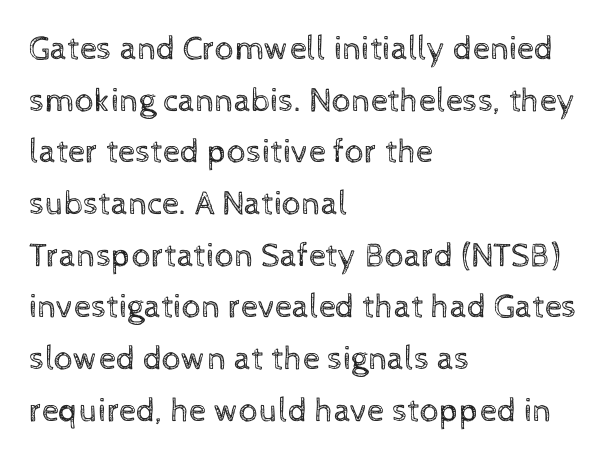
The image shows 34 px regular-weight type, upright; set left-aligned, normal line spacing (1.52x), normal letter spacing, not underlined; a medium x-height.
